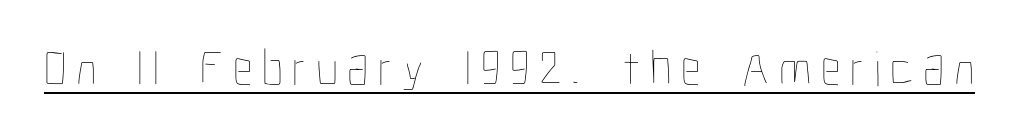
Q: Is the text bold? A: No.
Q: Is the text italic (slanted)? A: No, it is upright.
Q: Is the text underlined? A: Yes.
Q: Width (condensed, normal, or wide)? A: Condensed.
Q: Stroke contrast? A: Low.
Q: x-height? A: Medium.
Q: Monospaced? A: No.
